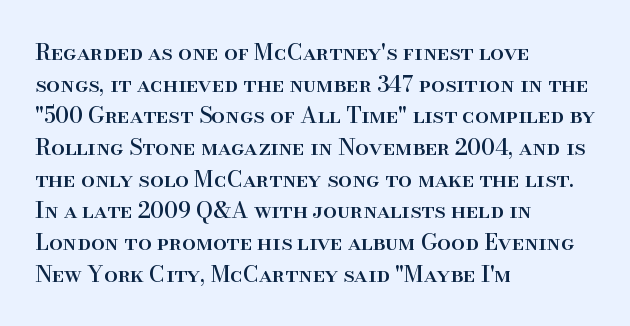
Ordinary non-slanted type is in use. Letter spacing: default. This sample is left-justified, so line endings fall wherever the words run out. Underline: absent. Successive baselines arrive at the customary interval.
